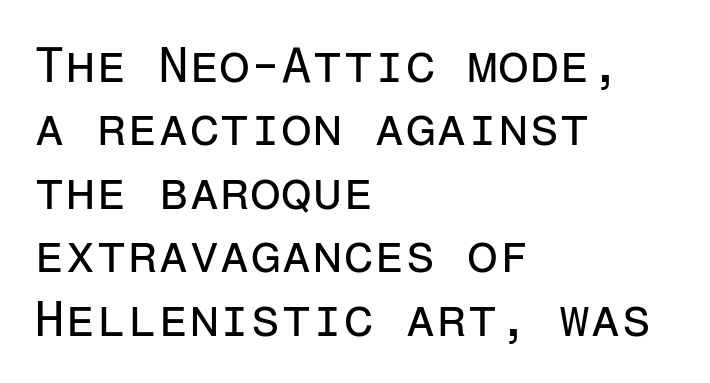
{"serif": "no", "italic": "no", "bold": "no", "weight": "regular", "width": "normal", "stroke_contrast": "low", "x_height": "medium", "monospaced": "yes", "underline": "no", "align": "left", "line_spacing": "normal", "line_spacing_ratio": 1.27, "letter_spacing": "normal", "letter_spacing_em": 0.0, "glyph_px": 50}
